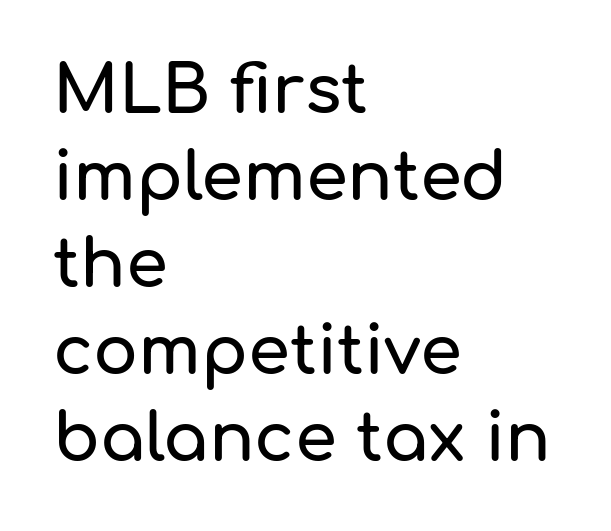
The image shows 67 px sans-serif type, upright; set left-aligned, normal line spacing (1.3x), normal letter spacing, not underlined; low stroke contrast and a medium x-height.
